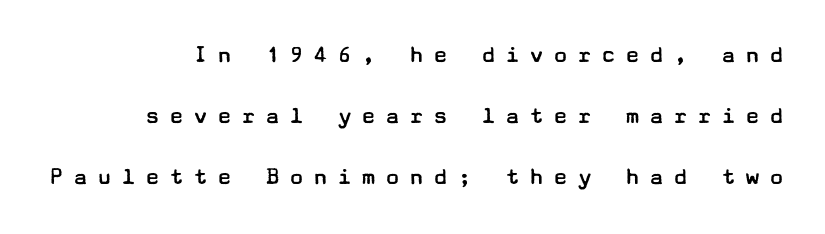
The image shows 25 px text type, upright; set right-aligned, loose line spacing (2.45x), unusually wide letter spacing (+0.36 em), not underlined.
